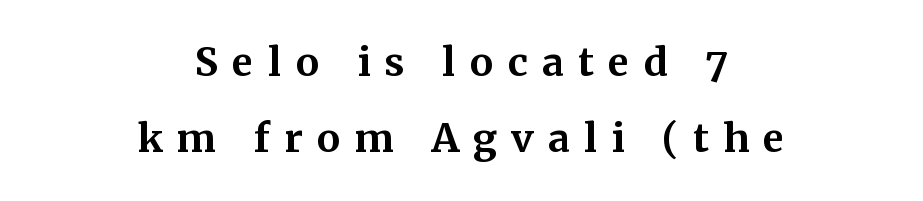
Q: Is the text bold? A: Yes.
Q: Is the text italic (slanted)? A: No, it is upright.
Q: Is the typeface a serif or a sans-serif typeface? A: Serif.
Q: Is the text underlined? A: No.
Q: How is the paragraph aligned? A: Centered.
Q: Is the spacing between letters normal or unusually wide? A: Unusually wide.
Q: Is the spacing between lines tight, normal or loose? A: Loose.
Q: Width (condensed, normal, or wide)? A: Normal.
Q: Stroke contrast? A: Medium.
Q: x-height? A: Medium.
Q: Monospaced? A: No.
